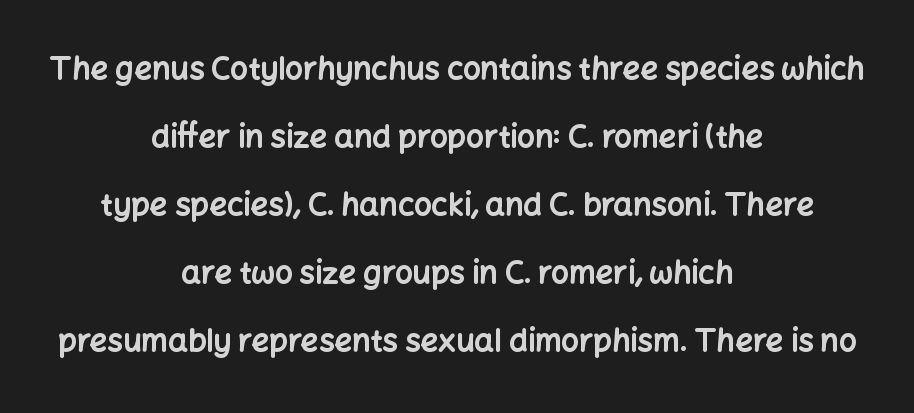
Its strokes are broad and dark, the hallmark of bold type. Does the leading feel generous? Absolutely, it's lavish. What stands out about the letter spacing? Nothing — it is the standard amount. Is there any slant? The stems are plumb. In terms of letterform style, serifs are entirely absent. In CSS terms this would be text-align: center.
